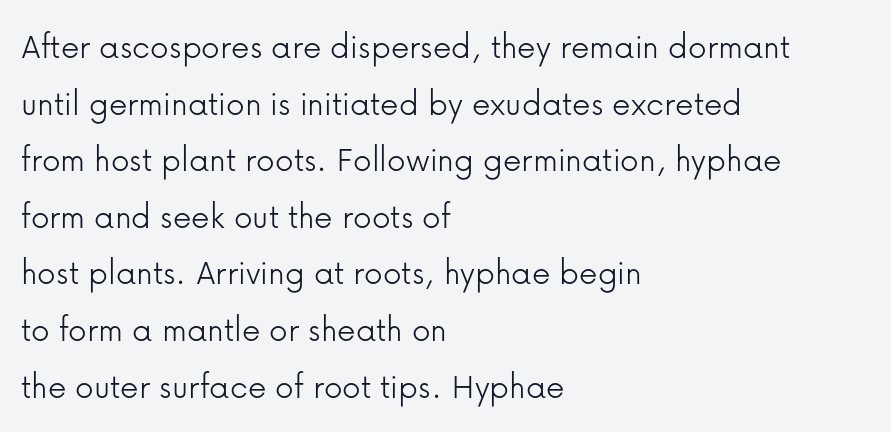
Q: Is the text bold? A: No.
Q: Is the text italic (slanted)? A: No, it is upright.
Q: Is the typeface a serif or a sans-serif typeface? A: Sans-serif.
Q: Is the text underlined? A: No.
Q: How is the paragraph aligned? A: Left-aligned.
Q: Is the spacing between letters normal or unusually wide? A: Normal.
Q: Is the spacing between lines tight, normal or loose? A: Normal.
Q: Width (condensed, normal, or wide)? A: Normal.
Q: Stroke contrast? A: Low.
Q: x-height? A: Medium.
Q: Monospaced? A: No.
